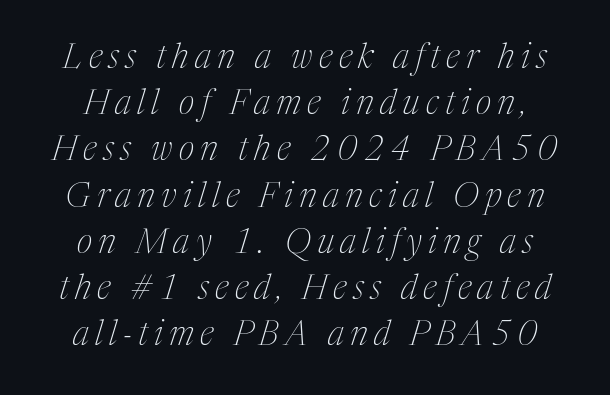
The words here are not underlined. Examine the stroke ends and you'll spot serifs. Compared with typical paragraphs, the rows here are spaced about the same. Is the type slanted? Yes — the strokes lean at a clear angle.
